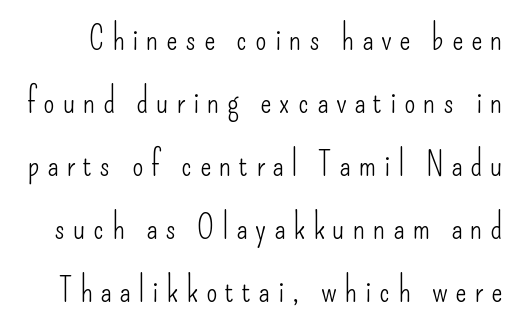
Students, note that the glyphs here are deliberately spaced far apart. Letters rest on an invisible, unmarked baseline. The rendering uses natural spacing where letterforms have individual widths. The font's upright variant was chosen for this text.
